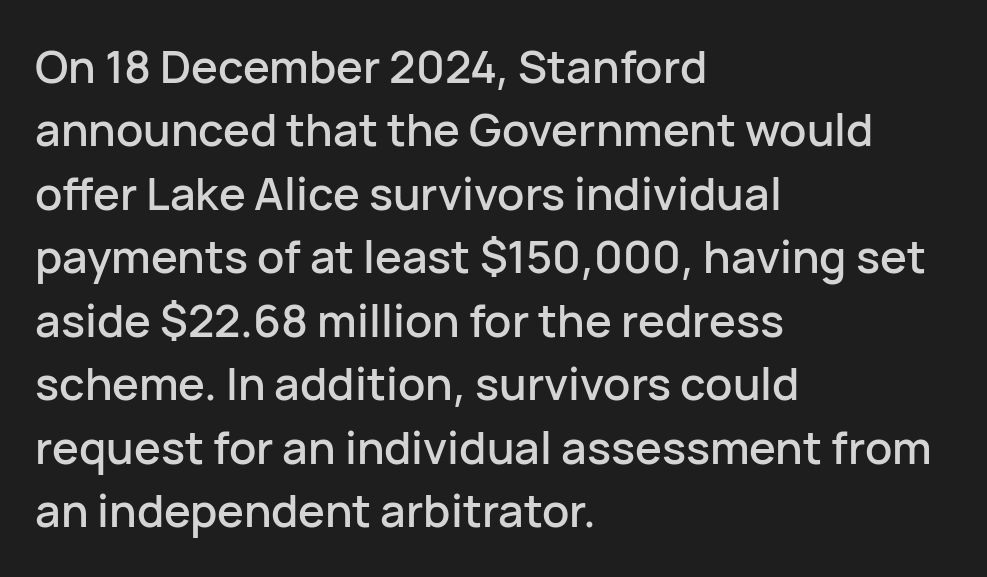
Q: Is the text italic (slanted)? A: No, it is upright.
Q: Is the typeface a serif or a sans-serif typeface? A: Sans-serif.
Q: Is the text underlined? A: No.
Q: How is the paragraph aligned? A: Left-aligned.
Q: Is the spacing between letters normal or unusually wide? A: Normal.
Q: Is the spacing between lines tight, normal or loose? A: Normal.
Q: Width (condensed, normal, or wide)? A: Normal.
Q: Stroke contrast? A: Low.
Q: x-height? A: Medium.
Q: Monospaced? A: No.
